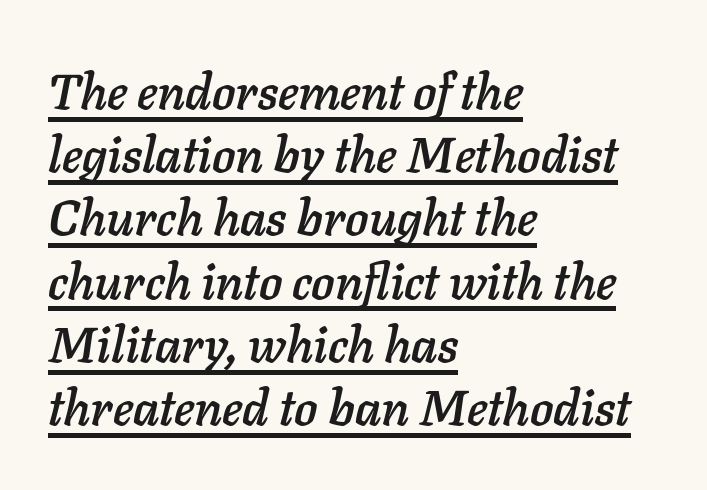
This rendering uses left alignment, leaving the right contour irregular. Spacing verdict: proportional, widths tailored to each character. Is the type slanted? Yes — the strokes lean at a clear angle. A continuous stroke trails under the words, as in a hyperlink. These lines sit exactly where default settings would place them.
